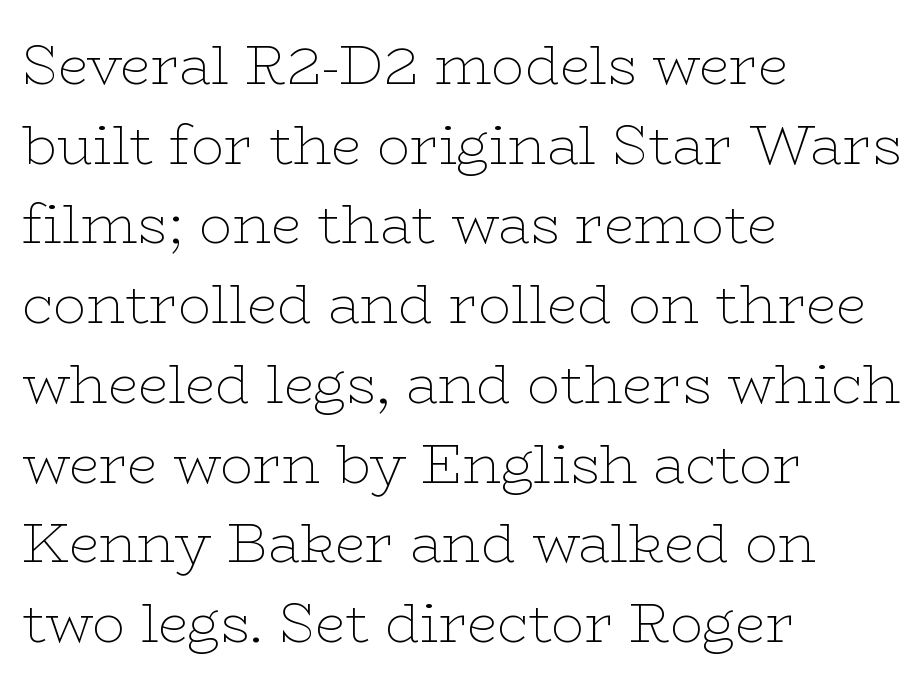
Letters have the restrained weight of plain body copy at most. Posture: straight, roman, zero tilt. Stroke terminals: seriffed. A typesetter would call this proportional, since set widths differ per character. The passage shown stacks its lines at a standard gap. Notice how the passage keeps a crisp vertical edge on the left only.
